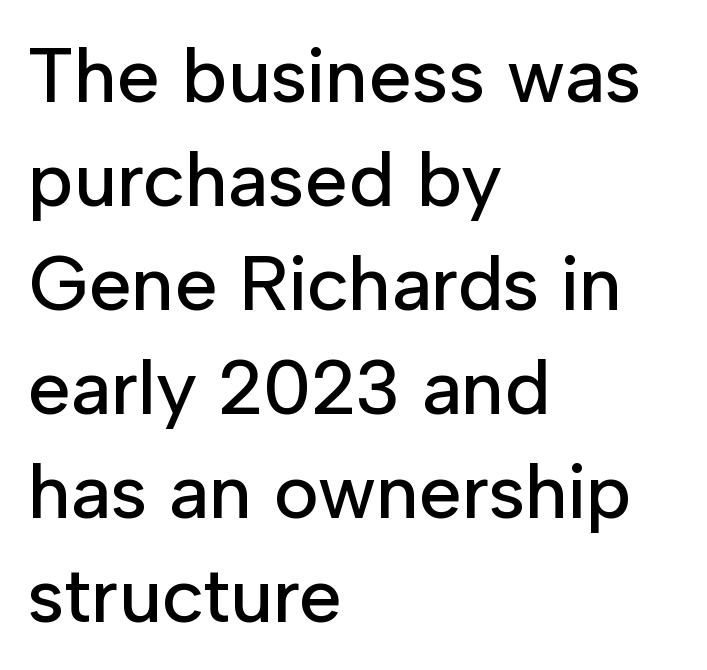
Q: Is the text italic (slanted)? A: No, it is upright.
Q: Is the typeface a serif or a sans-serif typeface? A: Sans-serif.
Q: Is the text underlined? A: No.
Q: How is the paragraph aligned? A: Left-aligned.
Q: Is the spacing between letters normal or unusually wide? A: Normal.
Q: Is the spacing between lines tight, normal or loose? A: Normal.
Q: Width (condensed, normal, or wide)? A: Normal.
Q: Stroke contrast? A: Low.
Q: x-height? A: Medium.
Q: Monospaced? A: No.
